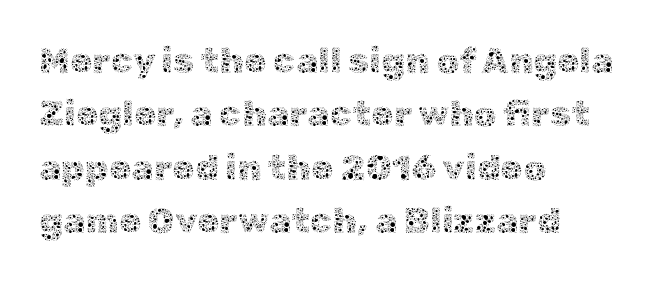
The image shows 36 px thin type, upright; set left-aligned, normal line spacing (1.48x), normal letter spacing, not underlined; a medium x-height.
